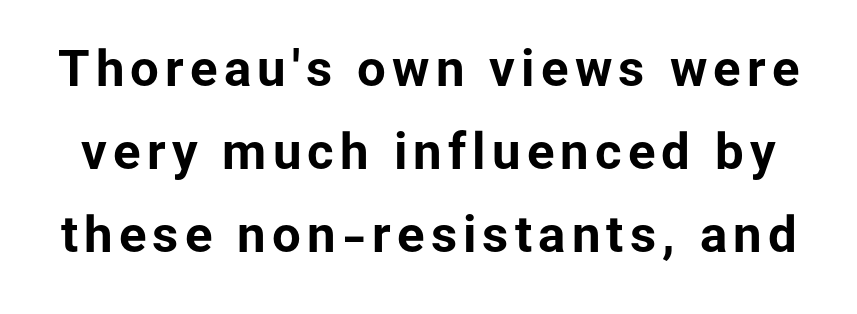
{"serif": "no", "italic": "no", "bold": "yes", "weight": "bold", "width": "normal", "stroke_contrast": "low", "x_height": "medium", "monospaced": "no", "underline": "no", "line_spacing": "normal", "line_spacing_ratio": 1.63, "glyph_px": 51}
